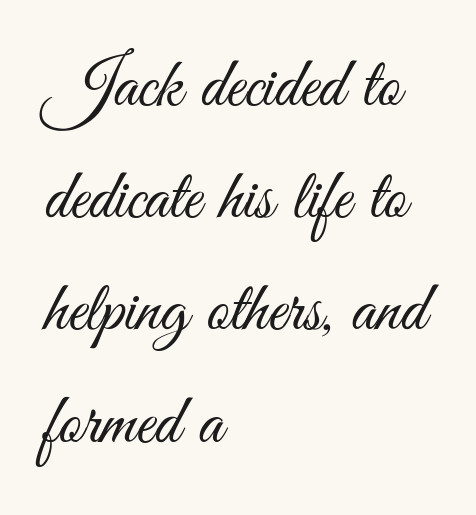
Q: Is the text bold? A: No.
Q: Is the text italic (slanted)? A: Yes.
Q: Is the typeface a serif or a sans-serif typeface? A: Sans-serif.
Q: Is the text underlined? A: No.
Q: How is the paragraph aligned? A: Left-aligned.
Q: Is the spacing between letters normal or unusually wide? A: Normal.
Q: Is the spacing between lines tight, normal or loose? A: Normal.
Q: Width (condensed, normal, or wide)? A: Condensed.
Q: Stroke contrast? A: Medium.
Q: x-height? A: Small.
Q: Monospaced? A: No.
